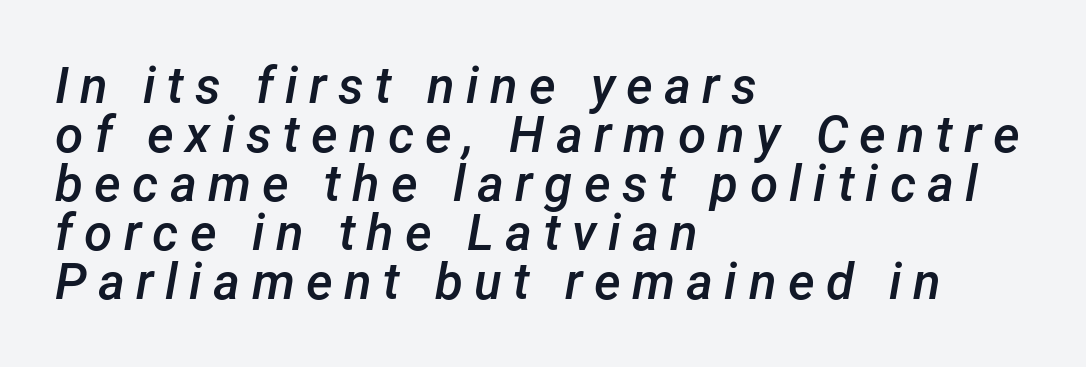
Honestly, the letter spacing is so wide it's the main thing you notice. The passage shown is semibold, sitting just below true bold. Do the characters align in a grid? No, the font is proportional. The rag falls on the right side of this text block. Is there much room between lines? No — they nearly touch. Lines of text with bare space underneath.
